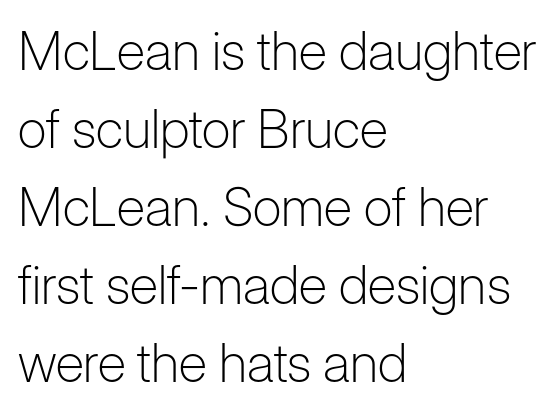
{"serif": "no", "italic": "no", "bold": "no", "weight": "light", "width": "normal", "stroke_contrast": "low", "x_height": "medium", "monospaced": "no", "underline": "no", "align": "left", "line_spacing": "normal", "line_spacing_ratio": 1.47, "letter_spacing": "normal", "letter_spacing_em": 0.0, "glyph_px": 53}
